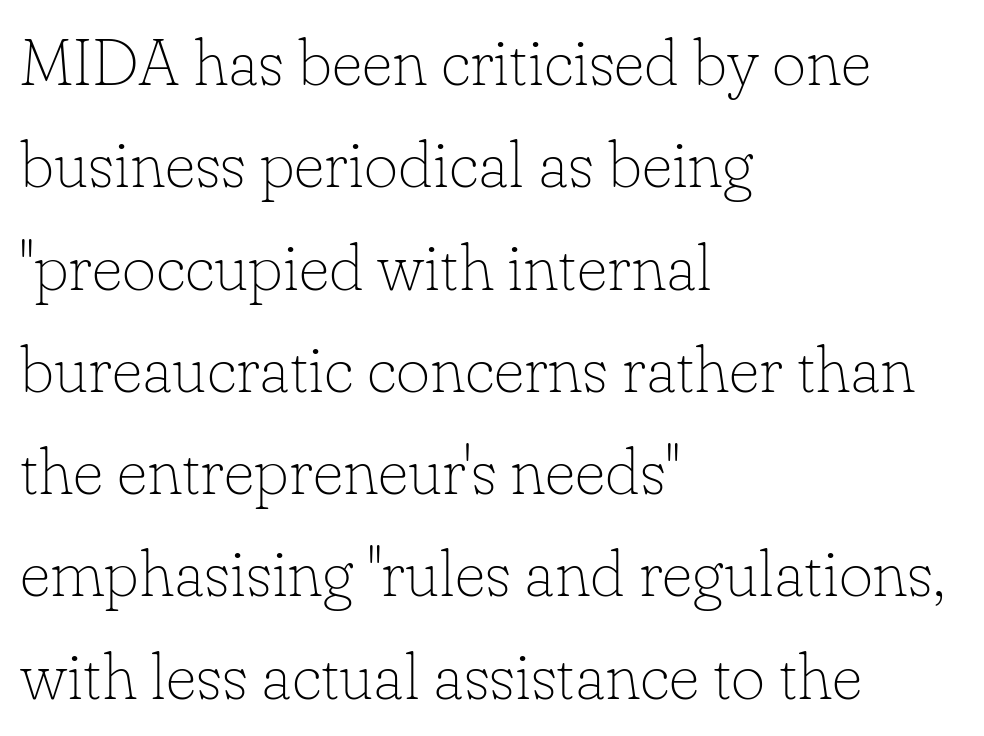
Quick note: not italic, upright. No letter is thick-stroked: the sample isn't bold. Notice how the passage keeps a crisp vertical edge on the left only. Note the varied advance widths — an 'i' is clearly narrower than an 'm'.
